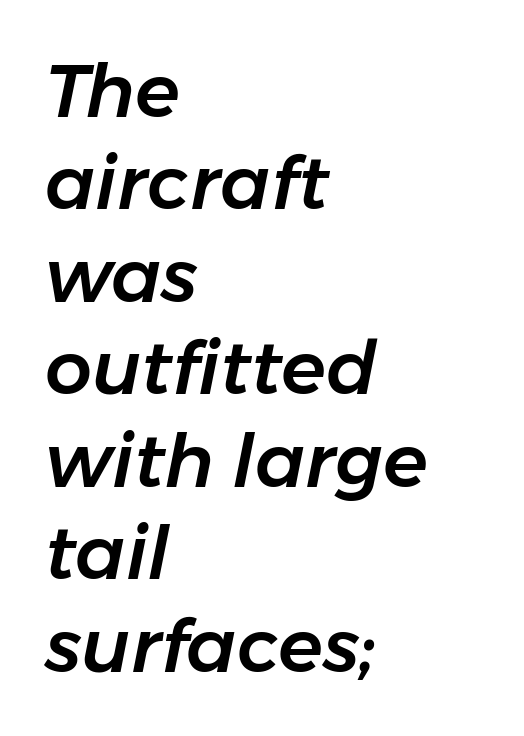
{"italic": "yes", "lean": "right", "slant_degrees": 11, "width": "normal", "stroke_contrast": "low", "x_height": "medium", "monospaced": "no", "underline": "no", "align": "left", "line_spacing": "normal", "line_spacing_ratio": 1.25, "letter_spacing": "normal", "letter_spacing_em": 0.0, "glyph_px": 74}
